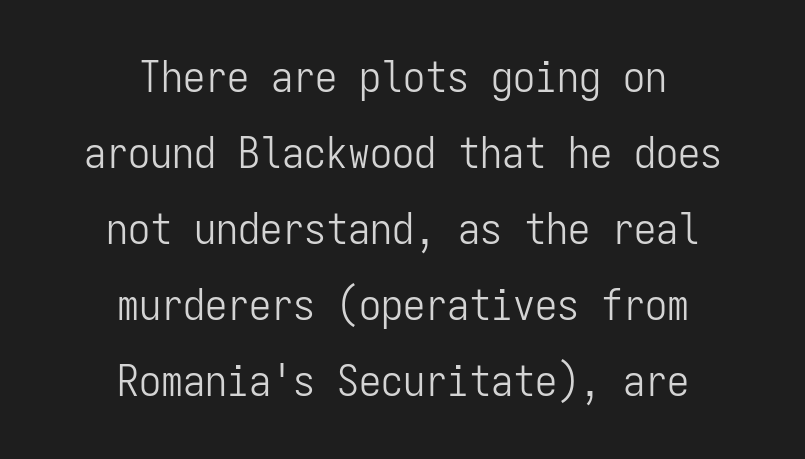
The image shows 44 px light, condensed sans-serif type, upright, monospaced; set centered, line spacing 1.73x, normal letter spacing, not underlined; low stroke contrast and a medium x-height.
